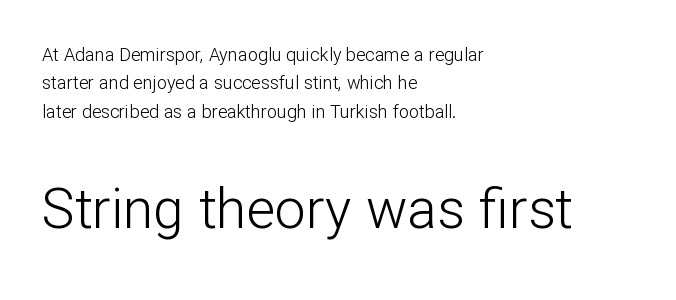
{"serif": "no", "italic": "no", "bold": "no", "weight": "light", "width": "normal", "stroke_contrast": "low", "x_height": "medium", "monospaced": "no", "underline": "no", "align": "left", "line_spacing": "normal", "line_spacing_ratio": 1.57, "letter_spacing": "normal", "letter_spacing_em": 0.0, "larger_block": "second", "size_ratio": 3.06, "glyph_px": 55}
